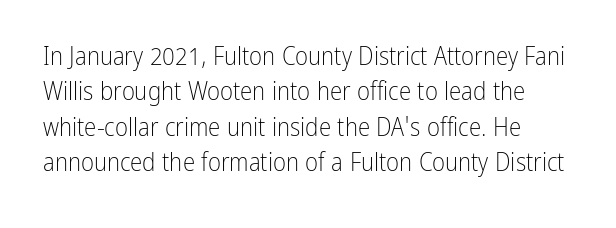
Q: Is the text bold? A: No.
Q: Is the text italic (slanted)? A: No, it is upright.
Q: Is the text underlined? A: No.
Q: Is the spacing between letters normal or unusually wide? A: Normal.
Q: Is the spacing between lines tight, normal or loose? A: Normal.
